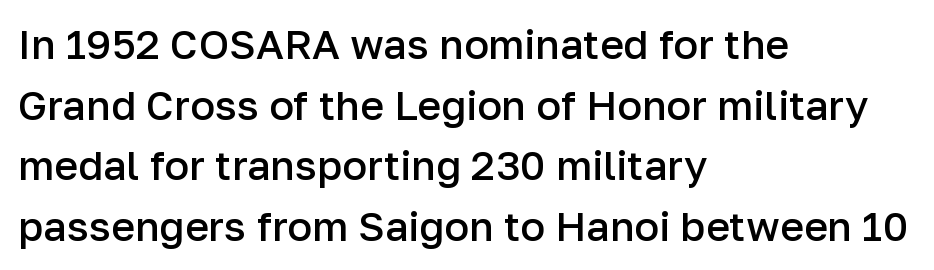
{"serif": "no", "italic": "no", "bold": "semi", "weight": "semibold", "width": "normal", "stroke_contrast": "low", "x_height": "medium", "monospaced": "no", "underline": "no", "align": "left", "line_spacing": "normal", "line_spacing_ratio": 1.48, "letter_spacing": "normal", "letter_spacing_em": 0.0, "glyph_px": 41}
